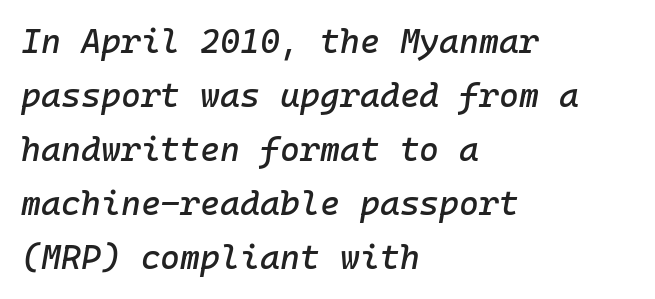
Q: Is the text italic (slanted)? A: Yes, it leans right by about 10 degrees.
Q: Is the text underlined? A: No.
Q: How is the paragraph aligned? A: Left-aligned.
Q: Is the spacing between letters normal or unusually wide? A: Normal.
Q: Is the spacing between lines tight, normal or loose? A: Normal.
Q: Width (condensed, normal, or wide)? A: Normal.
Q: Stroke contrast? A: Low.
Q: x-height? A: Medium.
